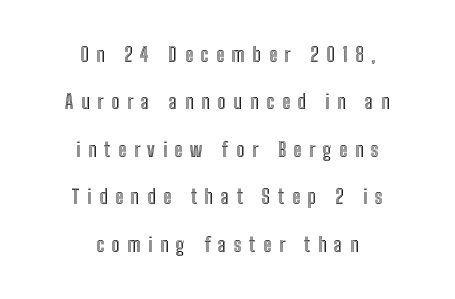
Q: Is the text italic (slanted)? A: No, it is upright.
Q: Is the text underlined? A: No.
Q: How is the paragraph aligned? A: Centered.
Q: Is the spacing between letters normal or unusually wide? A: Unusually wide.
Q: Is the spacing between lines tight, normal or loose? A: Loose.
